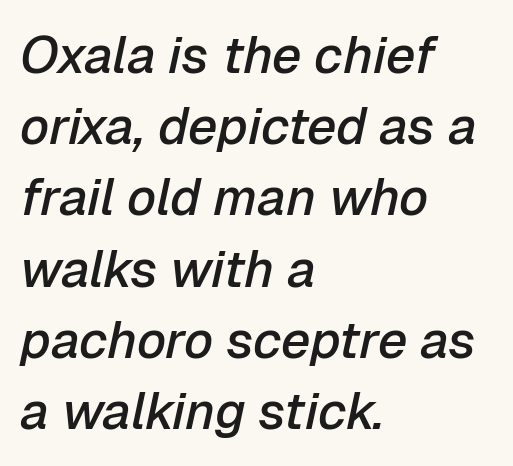
Q: Is the text bold? A: Semi-bold.
Q: Is the text italic (slanted)? A: Yes, it leans right by about 12 degrees.
Q: Is the text underlined? A: No.
Q: How is the paragraph aligned? A: Left-aligned.
Q: Is the spacing between letters normal or unusually wide? A: Normal.
Q: Is the spacing between lines tight, normal or loose? A: Normal.
Q: Width (condensed, normal, or wide)? A: Normal.
Q: Stroke contrast? A: Low.
Q: x-height? A: Medium.
Q: Monospaced? A: No.
